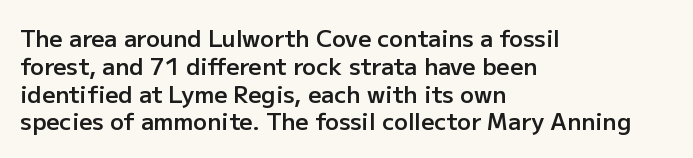
The letters stand straight up with perfectly vertical stems. Standard letterfit; no display-style spreading of the glyphs. Leftover space on each line is placed entirely after the last word. Look at the stroke-to-counter ratio: somewhat heavy, a semibold. Beneath every word, the page is bare.
